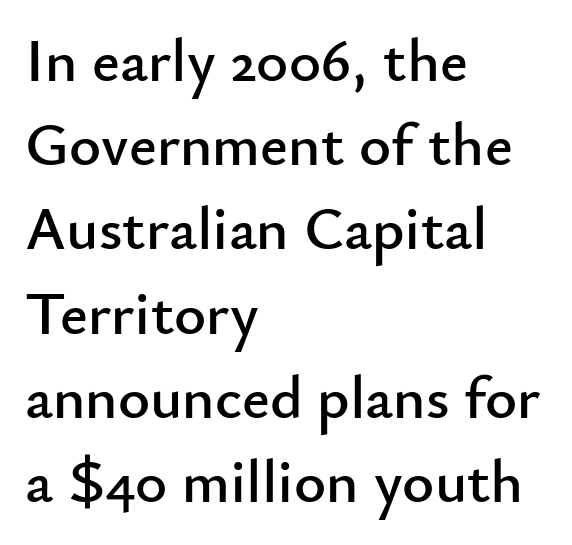
The image shows 61 px sans-serif type, upright; set left-aligned, normal line spacing (1.38x), normal letter spacing, not underlined; low stroke contrast and a small x-height.
